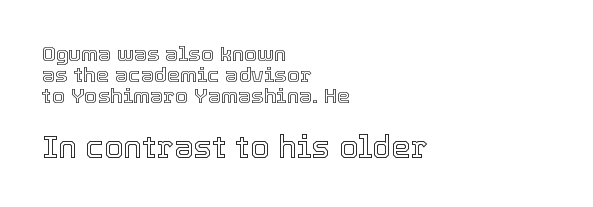
The image shows 31 px text type, upright; set left-aligned, tight line spacing (1.0x), normal letter spacing, not underlined; the second (bottom) block is 1.48x larger; a medium x-height.
